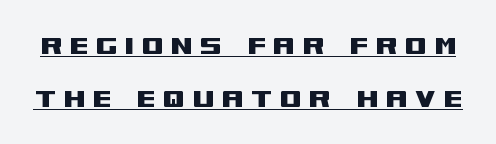
Q: Is the text italic (slanted)? A: No, it is upright.
Q: Is the typeface a serif or a sans-serif typeface? A: Sans-serif.
Q: Is the text underlined? A: Yes.
Q: Is the spacing between letters normal or unusually wide? A: Unusually wide.
Q: Is the spacing between lines tight, normal or loose? A: Normal.
Q: Width (condensed, normal, or wide)? A: Wide.
Q: Stroke contrast? A: Medium.
Q: x-height? A: Large.
Q: Monospaced? A: No.
